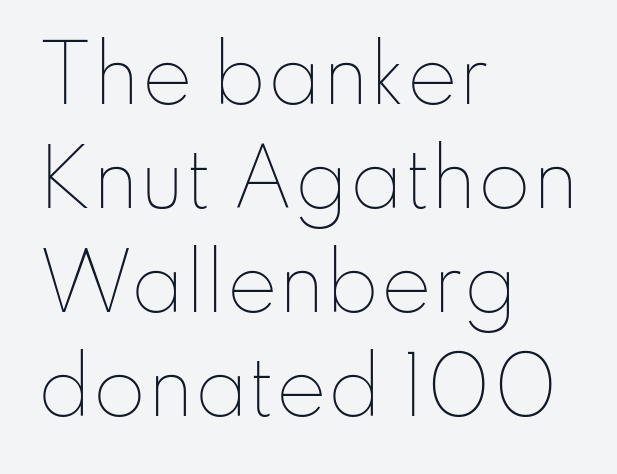
{"italic": "no", "bold": "no", "weight": "thin", "width": "normal", "stroke_contrast": "low", "x_height": "small", "monospaced": "no", "underline": "no", "align": "left", "line_spacing": "normal", "line_spacing_ratio": 1.35, "letter_spacing": "normal", "letter_spacing_em": 0.0, "glyph_px": 77}
